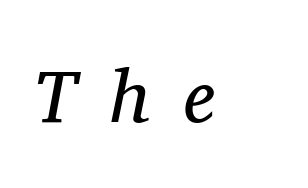
The image shows 74 px regular-weight serif type, italic (leaning right); set unusually wide letter spacing (+0.46 em), not underlined; medium stroke contrast and a medium x-height.
